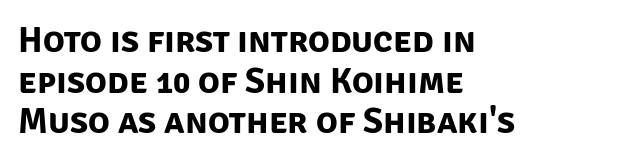
{"serif": "no", "bold": "yes", "weight": "bold", "width": "normal", "stroke_contrast": "low", "x_height": "large", "monospaced": "no", "underline": "no", "align": "left", "line_spacing": "tight", "line_spacing_ratio": 1.13, "letter_spacing": "normal", "letter_spacing_em": 0.0, "glyph_px": 36}
